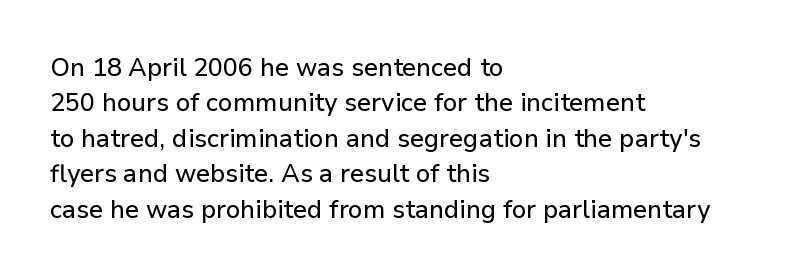
{"italic": "no", "underline": "no", "align": "left", "line_spacing": "normal", "line_spacing_ratio": 1.42, "letter_spacing": "normal", "letter_spacing_em": 0.0, "glyph_px": 25}
